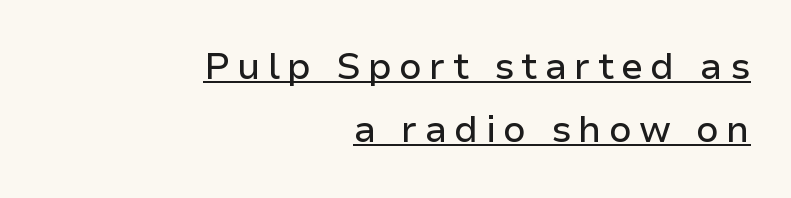
Ordinary non-slanted type is in use. Is this a fixed-width face? No — the glyphs have proportional, varying widths. You can tell from the bare stems that sans-serif type was used. Line ends are locked; line starts wander. In designer terms, the underline attribute is active on this setting.
